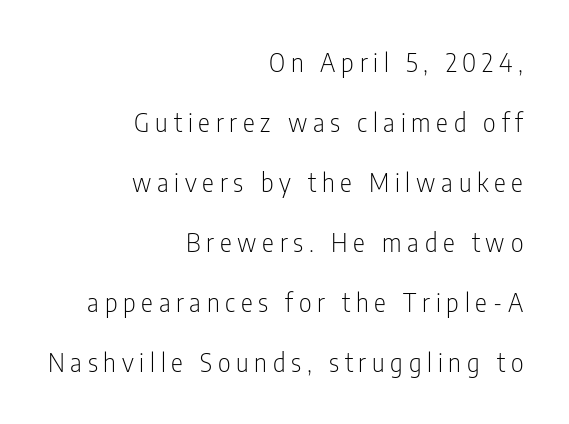
Rows of type keep a wide berth in the vertical direction. Weight: regular or lighter. Tracking here is generous; glyphs stand well apart from one another. Has an underline been added? It has not.
